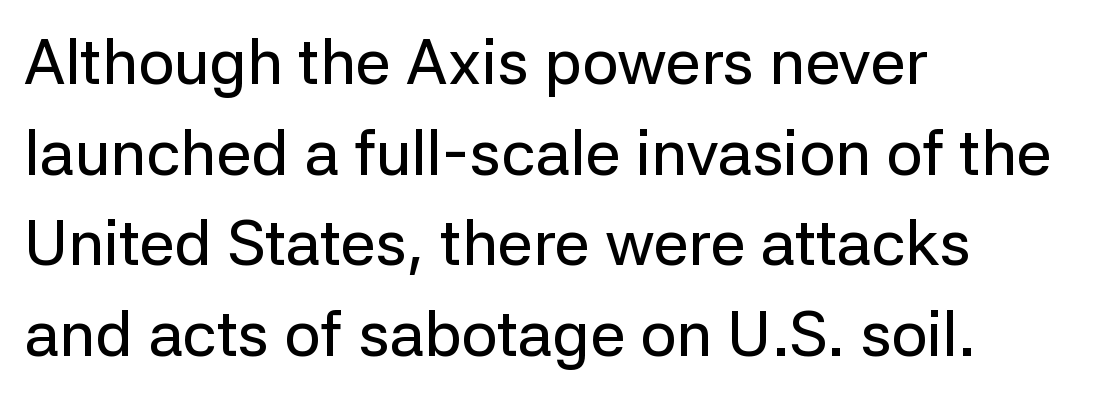
Q: Is the text italic (slanted)? A: No, it is upright.
Q: Is the typeface a serif or a sans-serif typeface? A: Sans-serif.
Q: Is the text underlined? A: No.
Q: How is the paragraph aligned? A: Left-aligned.
Q: Is the spacing between letters normal or unusually wide? A: Normal.
Q: Is the spacing between lines tight, normal or loose? A: Normal.
Q: Width (condensed, normal, or wide)? A: Normal.
Q: Stroke contrast? A: Low.
Q: x-height? A: Medium.
Q: Monospaced? A: No.
